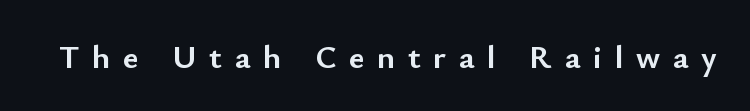
The image shows 33 px semibold sans-serif type, upright; set unusually wide letter spacing (+0.39 em), not underlined; low stroke contrast and a small x-height.
